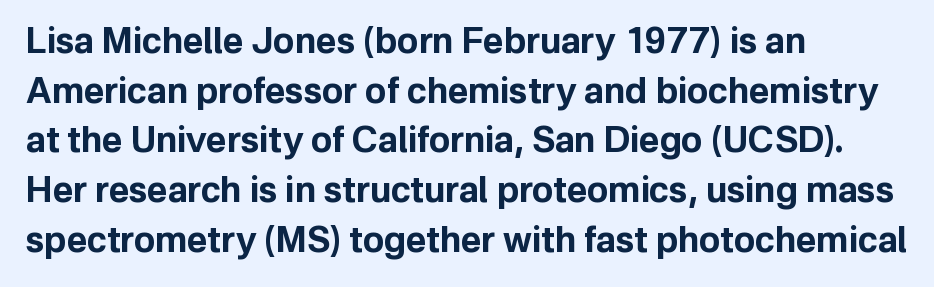
The image shows 35 px bold sans-serif type, upright; set left-aligned, normal line spacing (1.42x), normal letter spacing, not underlined; low stroke contrast and a medium x-height.
